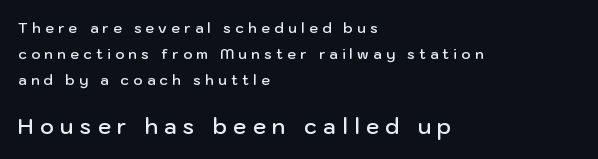
The image shows 21 px text type, upright; set left-aligned, line spacing 1.85x, unusually wide letter spacing (+0.31 em), not underlined; the second (bottom) block is 1.5x larger.
